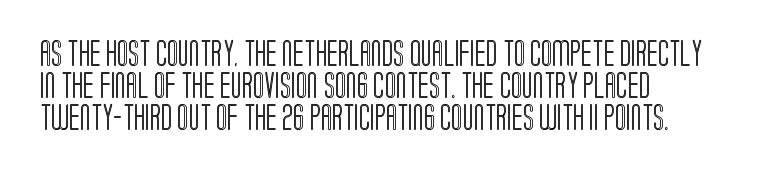
Q: Is the text italic (slanted)? A: No, it is upright.
Q: Is the text underlined? A: No.
Q: How is the paragraph aligned? A: Left-aligned.
Q: Is the spacing between letters normal or unusually wide? A: Normal.
